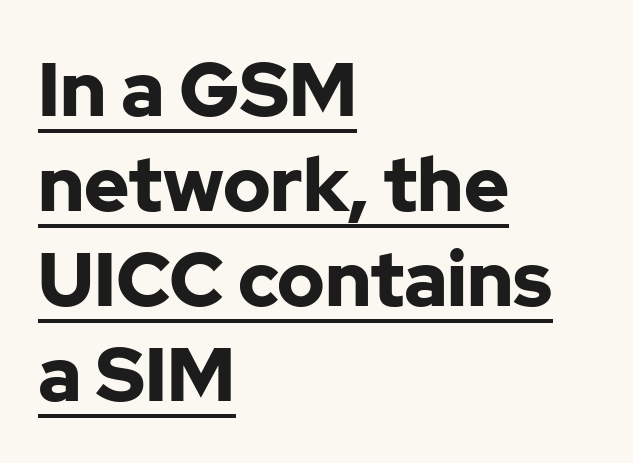
{"serif": "no", "italic": "no", "bold": "yes", "weight": "bold", "width": "normal", "stroke_contrast": "low", "x_height": "medium", "monospaced": "no", "underline": "yes", "align": "left", "line_spacing": "normal", "line_spacing_ratio": 1.25, "letter_spacing": "normal", "letter_spacing_em": 0.0, "glyph_px": 76}
